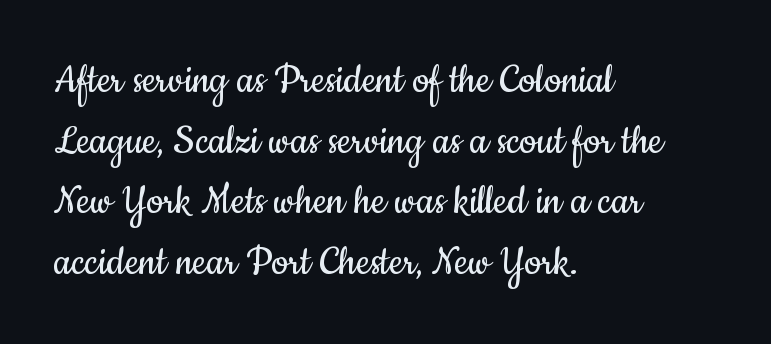
This reads as an unemphasized weight, regular at the heaviest. Notice how descenders clear the ascenders below comfortably — that's standard leading. Is the letter spacing exaggerated? No — it looks like the ordinary default. Letters rest on an invisible, unmarked baseline. Unlike a traditional serif, this face leaves its strokes unadorned.
